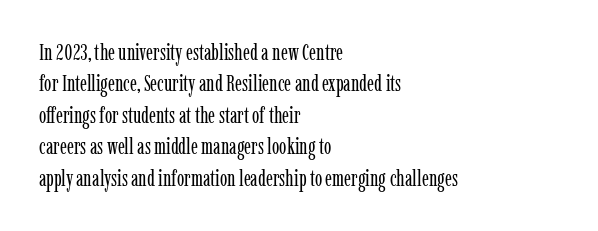
Q: Is the text bold? A: No.
Q: Is the text italic (slanted)? A: No, it is upright.
Q: Is the text underlined? A: No.
Q: How is the paragraph aligned? A: Left-aligned.
Q: Is the spacing between letters normal or unusually wide? A: Normal.
Q: Is the spacing between lines tight, normal or loose? A: Normal.
